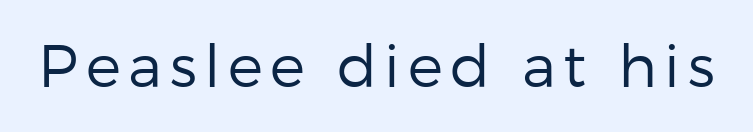
Lines of text with bare space underneath. Ascenders rise straight up at ninety degrees. Varying glyph widths throughout — classic text-font behaviour. Bold? No — there's no thickening of the strokes.
